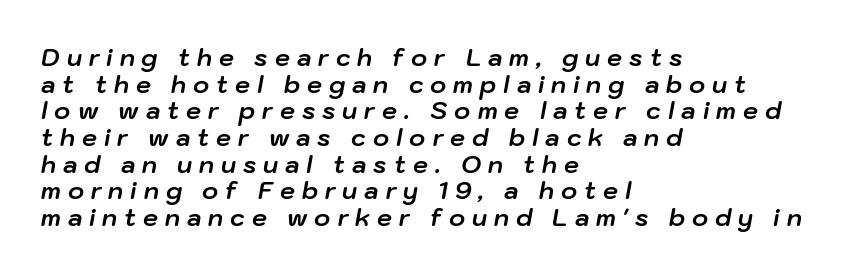
Q: Is the text bold? A: Yes.
Q: Is the text italic (slanted)? A: Yes, it leans right by about 10 degrees.
Q: Is the text underlined? A: No.
Q: How is the paragraph aligned? A: Left-aligned.
Q: Is the spacing between letters normal or unusually wide? A: Unusually wide.
Q: Is the spacing between lines tight, normal or loose? A: Tight.
